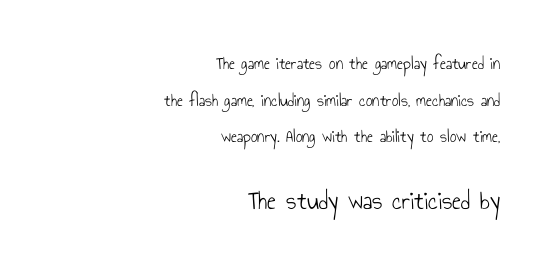
{"italic": "no", "bold": "no", "underline": "no", "align": "right", "line_spacing": "loose", "line_spacing_ratio": 2.03, "letter_spacing": "normal", "letter_spacing_em": 0.0, "larger_block": "second", "size_ratio": 1.5, "glyph_px": 27}
